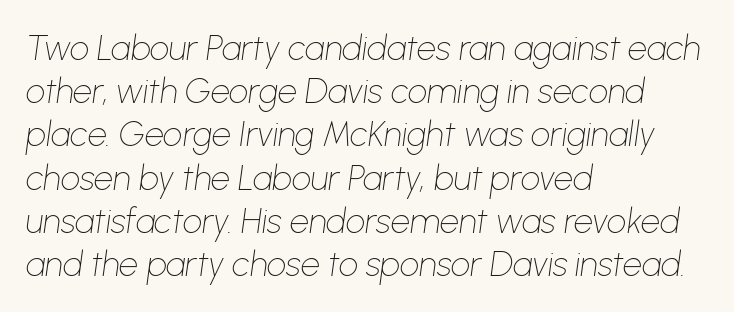
The image shows 34 px thin type, italic (leaning right); set left-aligned, normal line spacing (1.27x), normal letter spacing, not underlined; low stroke contrast and a medium x-height.
